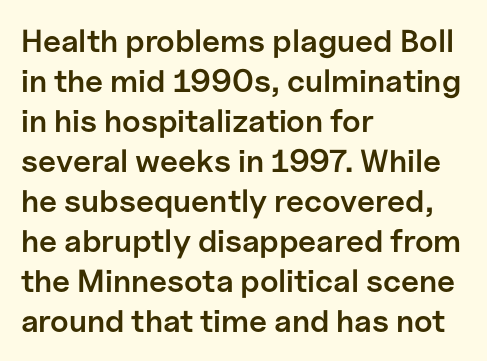
The image shows 32 px semibold sans-serif type, upright; set left-aligned, normal line spacing (1.25x), normal letter spacing, not underlined; low stroke contrast and a medium x-height.
